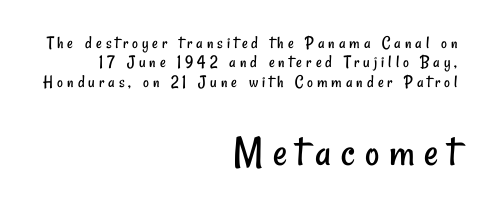
Q: Is the text bold? A: No.
Q: Is the typeface a serif or a sans-serif typeface? A: Sans-serif.
Q: Is the text underlined? A: No.
Q: How is the paragraph aligned? A: Right-aligned.
Q: Is the spacing between letters normal or unusually wide? A: Unusually wide.
Q: Is the spacing between lines tight, normal or loose? A: Tight.
Q: Which block of text is set in a larger size, the first (top) or the second (bottom)? A: The second (bottom) one.
Q: Width (condensed, normal, or wide)? A: Condensed.
Q: Stroke contrast? A: Low.
Q: x-height? A: Small.
Q: Monospaced? A: No.
